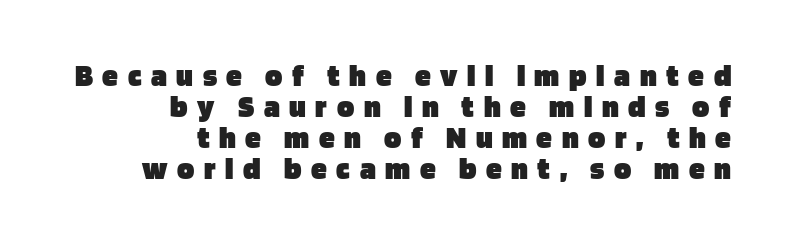
The space beneath each line is pristine and unruled. Caption: expanded tracking, letters set apart. The designer dialed line spacing down below the default. The setting favours the right margin, as signatures and pull-quotes sometimes do.
